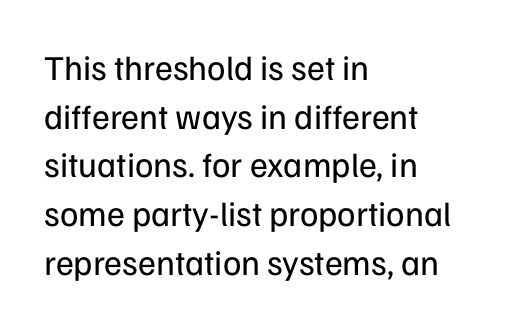
{"serif": "no", "italic": "no", "bold": "no", "weight": "regular", "width": "normal", "stroke_contrast": "low", "x_height": "medium", "monospaced": "no", "underline": "no", "align": "left", "line_spacing": "normal", "line_spacing_ratio": 1.39, "letter_spacing": "normal", "letter_spacing_em": 0.0, "glyph_px": 35}
